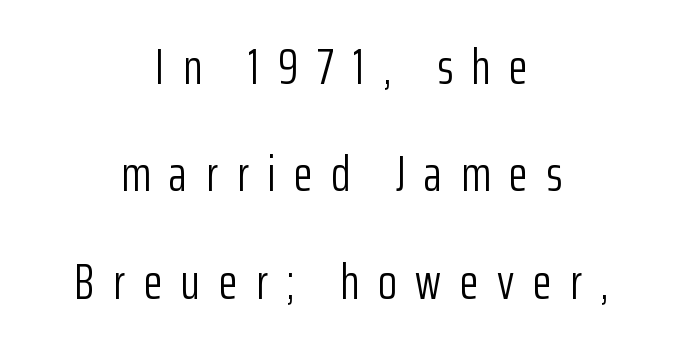
The image shows 49 px light, condensed sans-serif type, upright; set centered, loose line spacing (2.19x), unusually wide letter spacing (+0.38 em), not underlined; low stroke contrast and a medium x-height.
